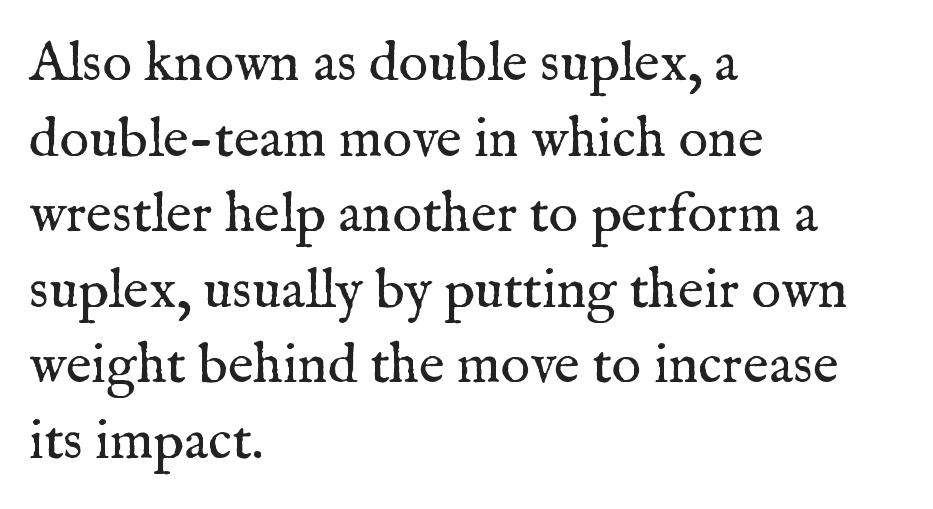
The image shows 56 px regular-weight serif type, upright; set left-aligned, normal line spacing (1.35x), normal letter spacing, not underlined; medium stroke contrast and a medium x-height.
